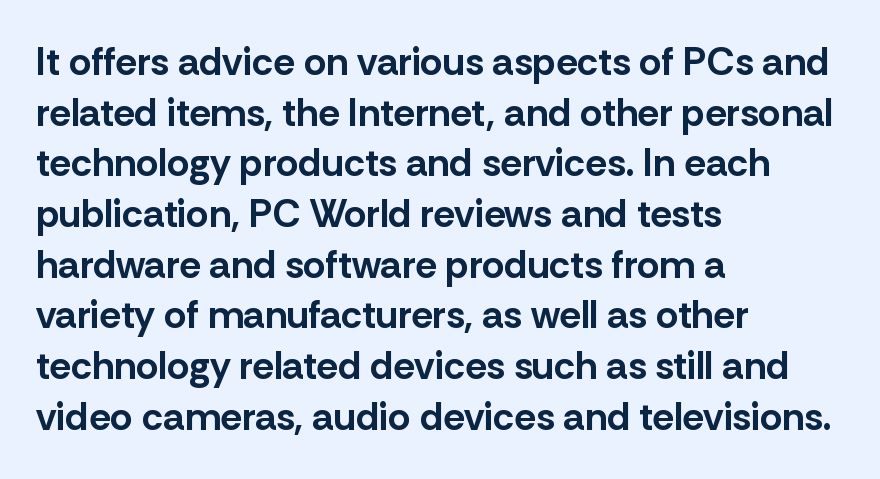
{"serif": "no", "italic": "no", "bold": "yes", "weight": "bold", "width": "normal", "stroke_contrast": "low", "x_height": "medium", "monospaced": "no", "underline": "no", "align": "left", "line_spacing": "normal", "line_spacing_ratio": 1.3, "letter_spacing": "normal", "letter_spacing_em": 0.0, "glyph_px": 39}
